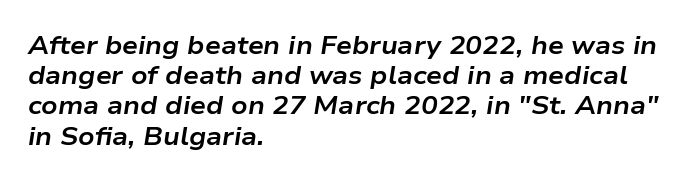
{"italic": "yes", "lean": "right", "slant_degrees": 9, "bold": "yes", "underline": "no", "align": "left", "line_spacing_ratio": 1.21, "letter_spacing": "normal", "letter_spacing_em": 0.0, "glyph_px": 25}
